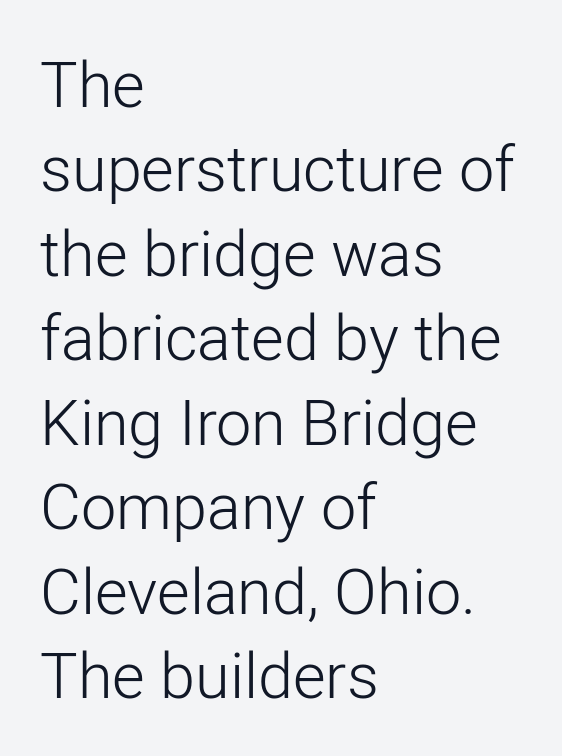
Q: Is the text bold? A: No.
Q: Is the text italic (slanted)? A: No, it is upright.
Q: Is the typeface a serif or a sans-serif typeface? A: Sans-serif.
Q: Is the text underlined? A: No.
Q: How is the paragraph aligned? A: Left-aligned.
Q: Is the spacing between letters normal or unusually wide? A: Normal.
Q: Is the spacing between lines tight, normal or loose? A: Normal.
Q: Width (condensed, normal, or wide)? A: Normal.
Q: Stroke contrast? A: Low.
Q: x-height? A: Medium.
Q: Monospaced? A: No.
